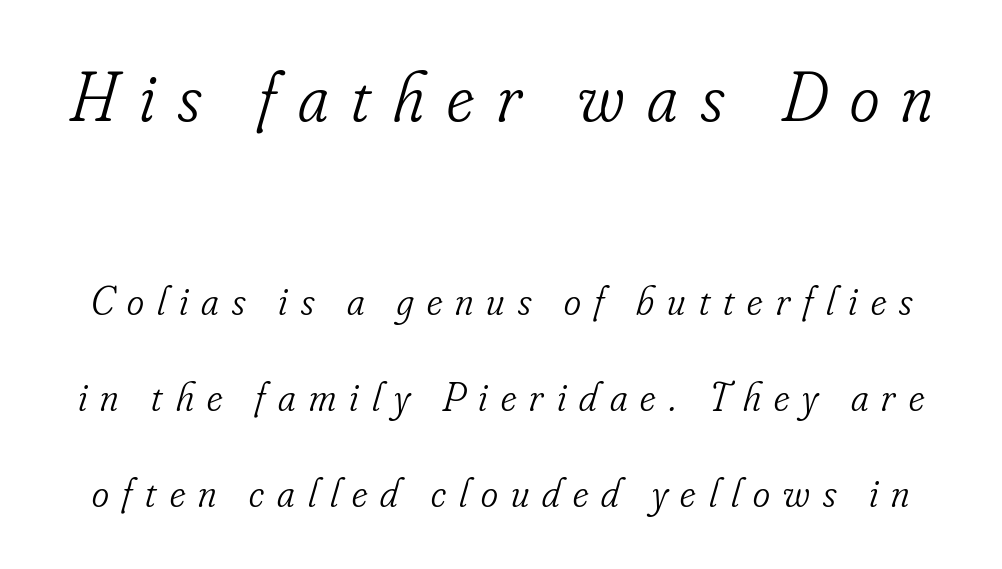
Q: Is the text bold? A: No.
Q: Is the text italic (slanted)? A: Yes, it leans right by about 16 degrees.
Q: Is the typeface a serif or a sans-serif typeface? A: Serif.
Q: Is the text underlined? A: No.
Q: Is the spacing between letters normal or unusually wide? A: Unusually wide.
Q: Is the spacing between lines tight, normal or loose? A: Loose.
Q: Which block of text is set in a larger size, the first (top) or the second (bottom)? A: The first (top) one.
Q: Width (condensed, normal, or wide)? A: Condensed.
Q: Stroke contrast? A: Low.
Q: x-height? A: Small.
Q: Monospaced? A: No.
